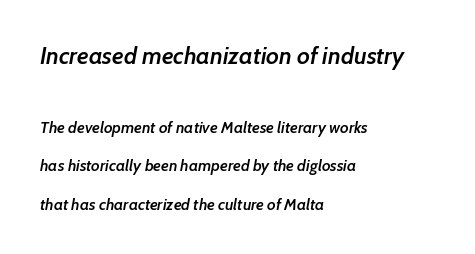
The image shows 24 px text type, italic (leaning right); set left-aligned, loose line spacing (2.4x), normal letter spacing, not underlined; the first (top) block is 1.5x larger.
